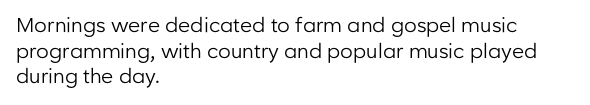
The image shows 20 px text type, upright; set left-aligned, normal line spacing (1.28x), normal letter spacing, not underlined.
